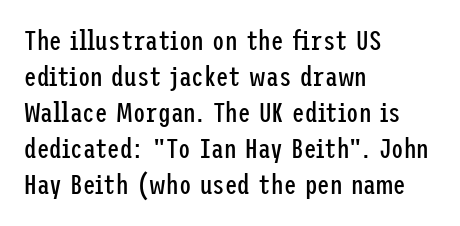
{"serif": "no", "italic": "no", "bold": "no", "weight": "regular", "width": "condensed", "stroke_contrast": "low", "x_height": "medium", "underline": "no", "align": "left", "line_spacing": "normal", "line_spacing_ratio": 1.29, "letter_spacing": "normal", "letter_spacing_em": 0.0, "glyph_px": 28}
